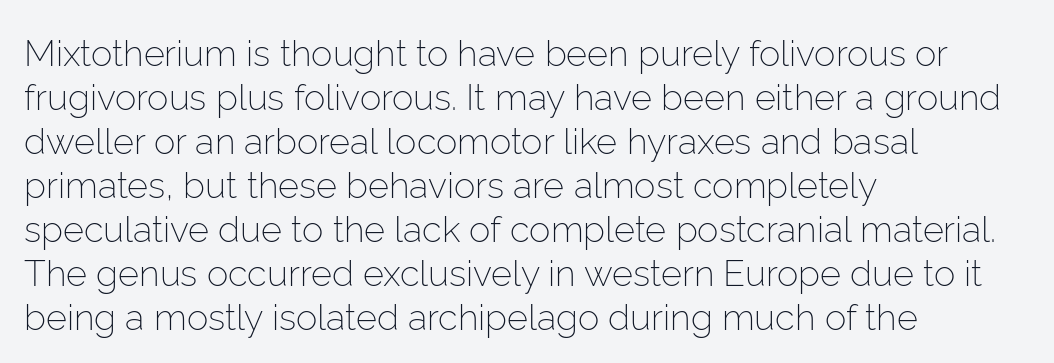
The image shows 36 px light sans-serif type, upright; set left-aligned, line spacing 1.22x, normal letter spacing, not underlined; low stroke contrast and a medium x-height.
